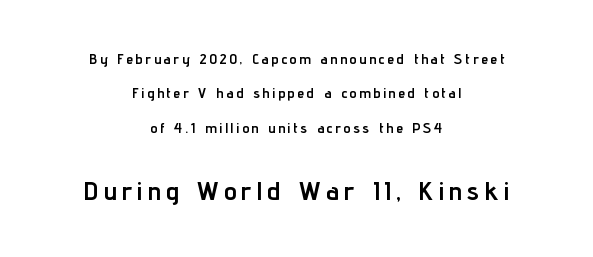
Q: Is the text bold? A: Yes.
Q: Is the text italic (slanted)? A: No, it is upright.
Q: Is the text underlined? A: No.
Q: How is the paragraph aligned? A: Centered.
Q: Is the spacing between letters normal or unusually wide? A: Unusually wide.
Q: Is the spacing between lines tight, normal or loose? A: Loose.
Q: Which block of text is set in a larger size, the first (top) or the second (bottom)? A: The second (bottom) one.
